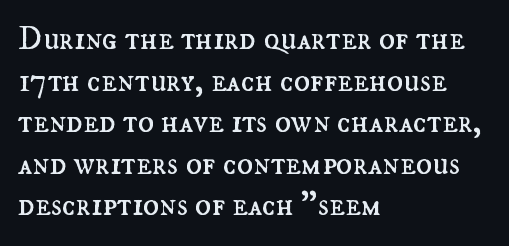
Alignment: flush left. The glyphs are unaccompanied by any horizontal stroke below them. The letterforms sit at book weight or below. Proportional: the letters do not fall into vertical columns. Reading down the column, the eye jumps a familiar distance to each next line.
